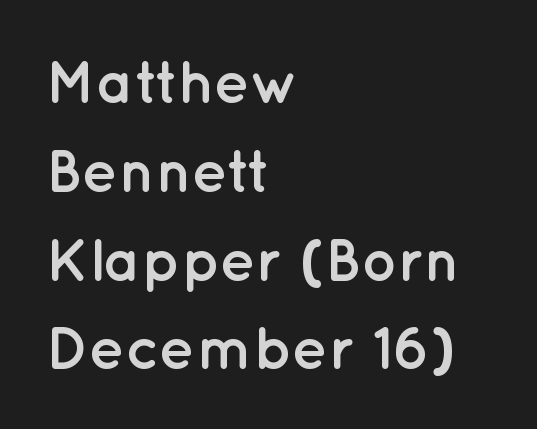
Q: Is the text bold? A: Yes.
Q: Is the text italic (slanted)? A: No, it is upright.
Q: Is the typeface a serif or a sans-serif typeface? A: Sans-serif.
Q: Is the text underlined? A: No.
Q: How is the paragraph aligned? A: Left-aligned.
Q: Is the spacing between letters normal or unusually wide? A: Normal.
Q: Is the spacing between lines tight, normal or loose? A: Normal.
Q: Width (condensed, normal, or wide)? A: Normal.
Q: Stroke contrast? A: Low.
Q: x-height? A: Medium.
Q: Monospaced? A: No.
